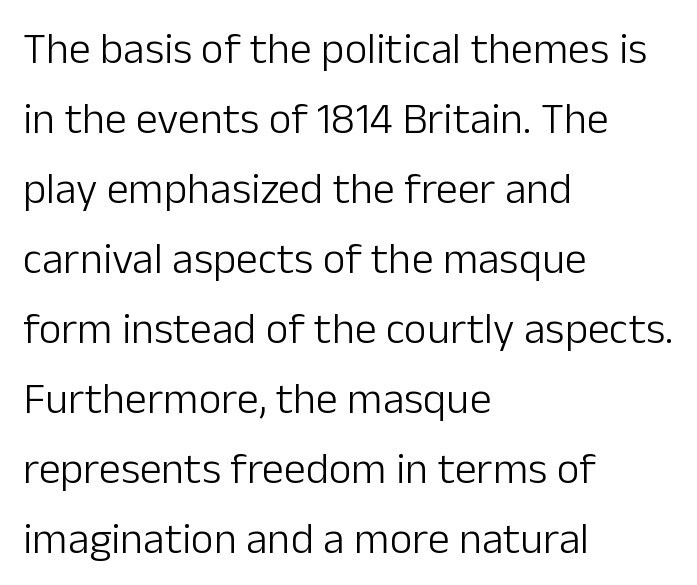
{"serif": "no", "italic": "no", "bold": "no", "weight": "light", "width": "normal", "stroke_contrast": "low", "x_height": "medium", "monospaced": "no", "underline": "no", "align": "left", "line_spacing": "normal", "line_spacing_ratio": 1.59, "letter_spacing": "normal", "letter_spacing_em": 0.0, "glyph_px": 44}
